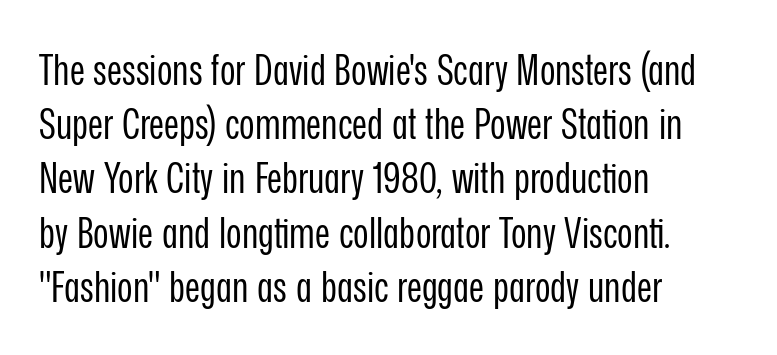
{"serif": "no", "italic": "no", "bold": "no", "weight": "regular", "width": "condensed", "stroke_contrast": "low", "x_height": "medium", "monospaced": "no", "underline": "no", "align": "left", "line_spacing": "normal", "line_spacing_ratio": 1.29, "letter_spacing": "normal", "letter_spacing_em": 0.0, "glyph_px": 42}
